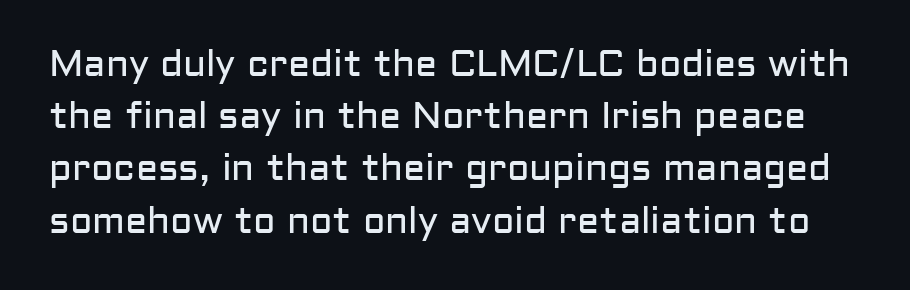
The image shows 37 px regular-weight sans-serif type, upright; set normal line spacing (1.41x), normal letter spacing, not underlined; low stroke contrast and a medium x-height.
